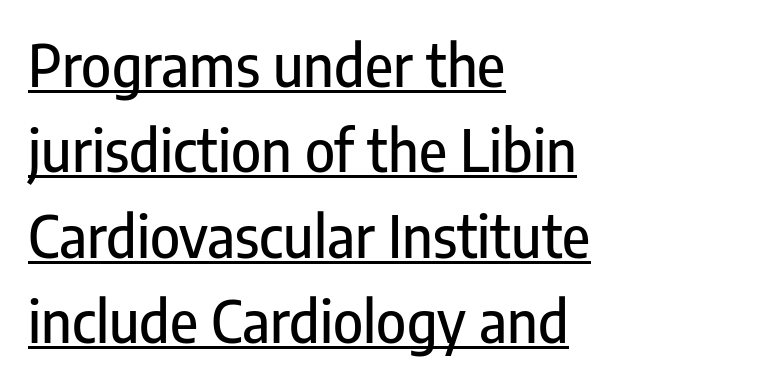
{"serif": "no", "italic": "no", "width": "condensed", "stroke_contrast": "low", "x_height": "medium", "monospaced": "no", "underline": "yes", "align": "left", "line_spacing": "normal", "line_spacing_ratio": 1.5, "letter_spacing": "normal", "letter_spacing_em": 0.0, "glyph_px": 57}
